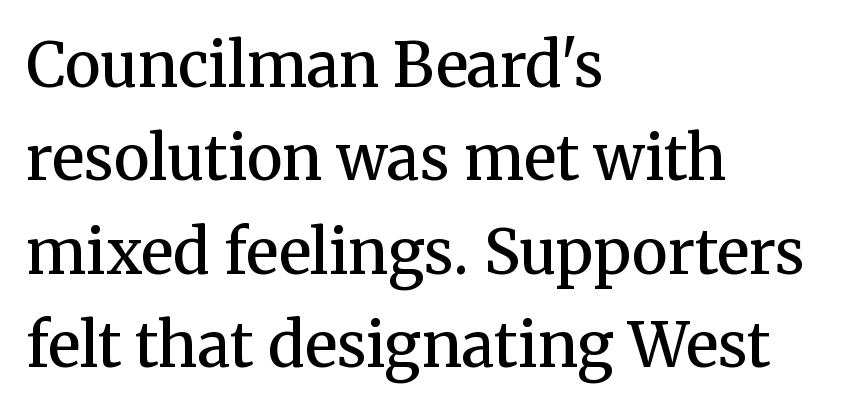
{"serif": "yes", "italic": "no", "bold": "semi", "weight": "semibold", "width": "normal", "stroke_contrast": "medium", "x_height": "medium", "monospaced": "no", "underline": "no", "align": "left", "line_spacing": "normal", "line_spacing_ratio": 1.53, "letter_spacing": "normal", "letter_spacing_em": 0.0, "glyph_px": 61}
